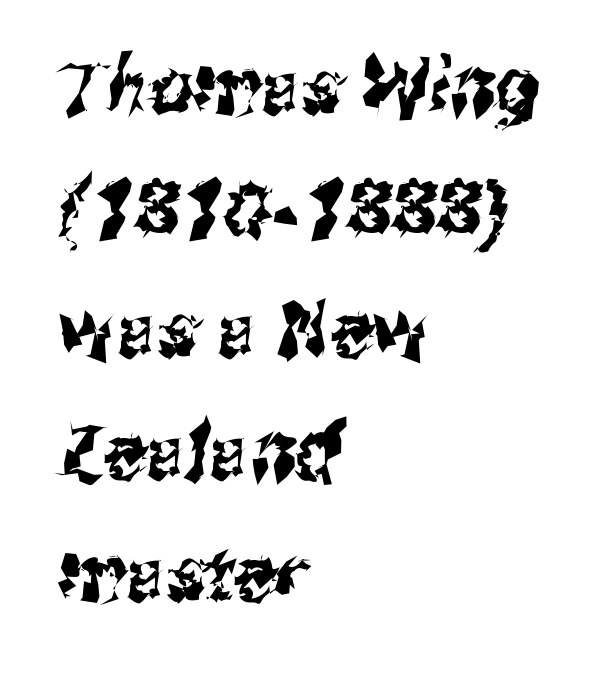
The image shows 77 px condensed sans-serif type; set left-aligned, normal line spacing (1.58x), normal letter spacing, not underlined; medium stroke contrast and a medium x-height.
